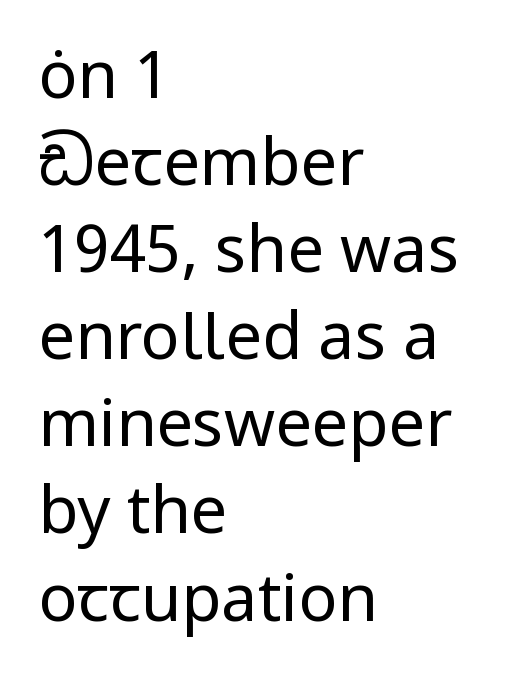
The image shows 65 px regular-weight sans-serif type, upright; set left-aligned, normal line spacing (1.34x), normal letter spacing, not underlined; low stroke contrast and a medium x-height.
